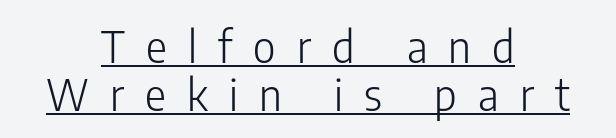
Q: Is the text bold? A: No.
Q: Is the text italic (slanted)? A: No, it is upright.
Q: Is the typeface a serif or a sans-serif typeface? A: Sans-serif.
Q: Is the text underlined? A: Yes.
Q: How is the paragraph aligned? A: Centered.
Q: Is the spacing between letters normal or unusually wide? A: Unusually wide.
Q: Is the spacing between lines tight, normal or loose? A: Tight.
Q: Width (condensed, normal, or wide)? A: Condensed.
Q: Stroke contrast? A: Low.
Q: x-height? A: Medium.
Q: Monospaced? A: No.
